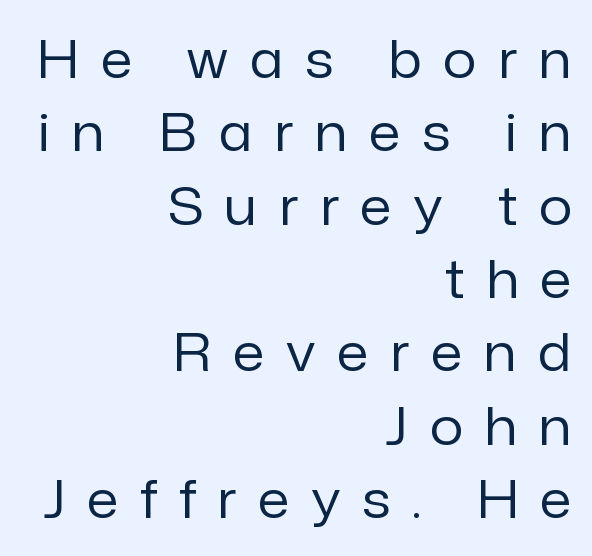
{"serif": "no", "italic": "no", "bold": "no", "weight": "regular", "width": "normal", "stroke_contrast": "low", "x_height": "medium", "monospaced": "no", "underline": "no", "align": "right", "line_spacing": "normal", "line_spacing_ratio": 1.41, "letter_spacing": "wide", "letter_spacing_em": 0.42, "glyph_px": 52}
